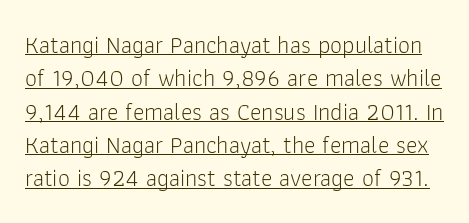
Q: Is the text bold? A: No.
Q: Is the text italic (slanted)? A: No, it is upright.
Q: Is the text underlined? A: Yes.
Q: Is the spacing between letters normal or unusually wide? A: Normal.
Q: Is the spacing between lines tight, normal or loose? A: Normal.
